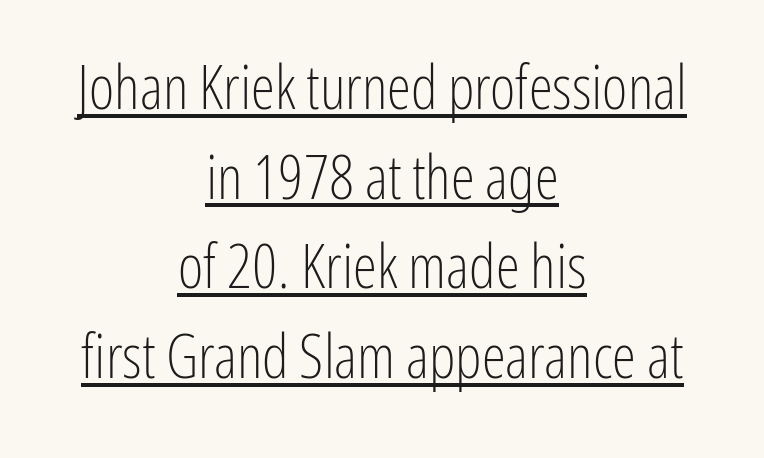
The image shows 61 px light, condensed sans-serif type, upright; set centered, normal line spacing (1.47x), normal letter spacing, underlined; low stroke contrast and a medium x-height.
